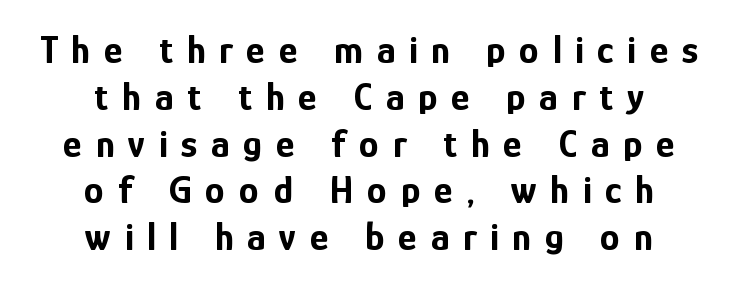
The image shows 40 px bold, condensed sans-serif type, upright; set centered, line spacing 1.17x, unusually wide letter spacing (+0.34 em), not underlined; low stroke contrast and a medium x-height.
